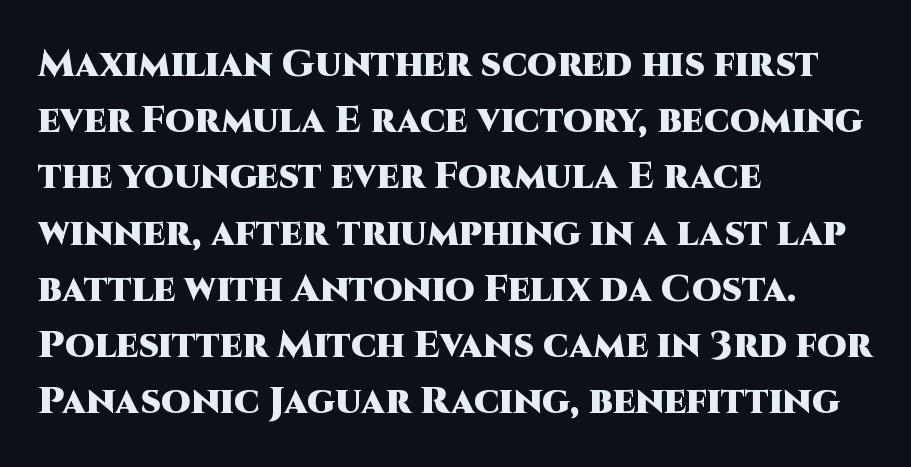
{"serif": "no", "italic": "no", "bold": "yes", "weight": "heavy", "width": "normal", "stroke_contrast": "high", "x_height": "large", "monospaced": "no", "underline": "no", "align": "left", "line_spacing": "normal", "line_spacing_ratio": 1.48, "letter_spacing": "normal", "letter_spacing_em": 0.0, "glyph_px": 38}
